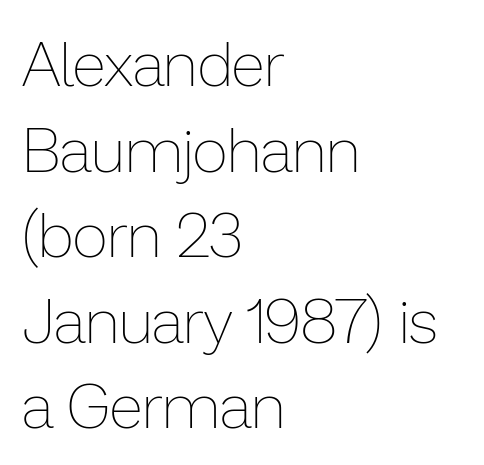
Layout note: lines flush left. The face used here is proportionally spaced, like ordinary book or web type. Stroke thickness stays within the range of a standard reading face or lighter. This sample keeps an unexceptional amount of space between lines.
